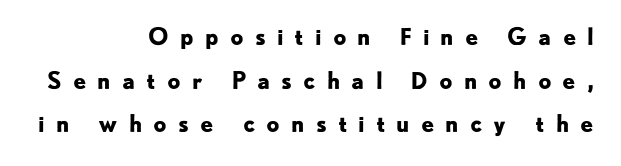
{"italic": "no", "bold": "yes", "underline": "no", "align": "right", "line_spacing": "loose", "line_spacing_ratio": 1.9, "letter_spacing": "wide", "letter_spacing_em": 0.48, "glyph_px": 23}
